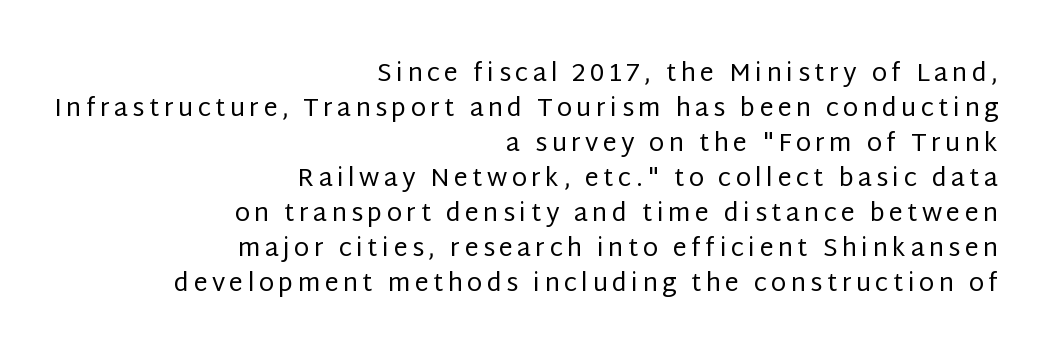
Interline gaps are of average width in this sample. Italic: no, the glyphs are upright roman. Casual observation: everything's shoved over to the right. No heavy texture on the line: the type isn't bold.
